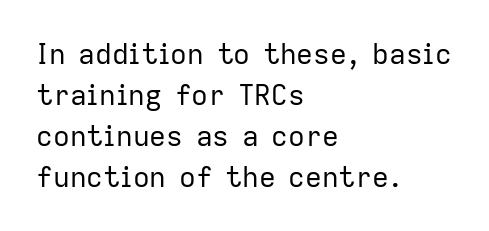
Q: Is the text bold? A: No.
Q: Is the text italic (slanted)? A: No, it is upright.
Q: Is the typeface a serif or a sans-serif typeface? A: Sans-serif.
Q: Is the text underlined? A: No.
Q: How is the paragraph aligned? A: Left-aligned.
Q: Is the spacing between letters normal or unusually wide? A: Normal.
Q: Is the spacing between lines tight, normal or loose? A: Normal.
Q: Width (condensed, normal, or wide)? A: Normal.
Q: Stroke contrast? A: Low.
Q: x-height? A: Medium.
Q: Monospaced? A: No.
